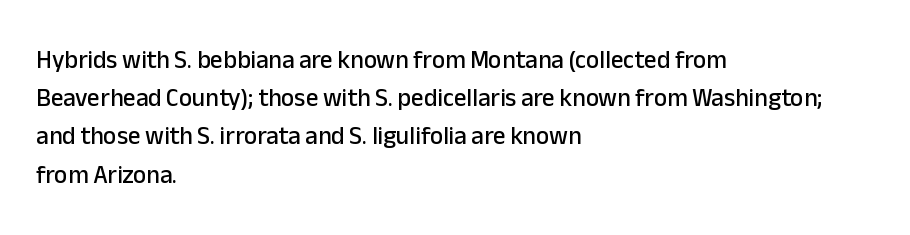
{"italic": "no", "underline": "no", "align": "left", "line_spacing": "normal", "line_spacing_ratio": 1.53, "letter_spacing": "normal", "letter_spacing_em": 0.0, "glyph_px": 25}
